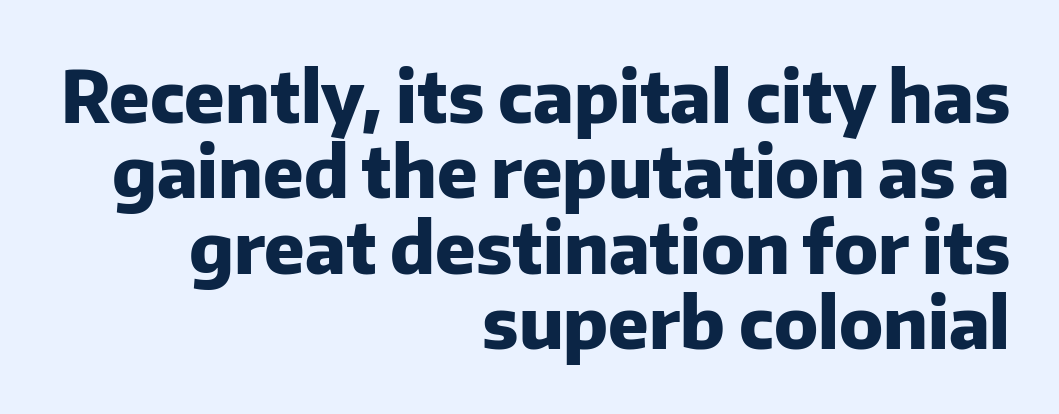
Q: Is the text bold? A: Yes.
Q: Is the text italic (slanted)? A: No, it is upright.
Q: Is the typeface a serif or a sans-serif typeface? A: Sans-serif.
Q: Is the text underlined? A: No.
Q: How is the paragraph aligned? A: Right-aligned.
Q: Is the spacing between letters normal or unusually wide? A: Normal.
Q: Is the spacing between lines tight, normal or loose? A: Tight.
Q: Width (condensed, normal, or wide)? A: Normal.
Q: Stroke contrast? A: Low.
Q: x-height? A: Medium.
Q: Monospaced? A: No.
